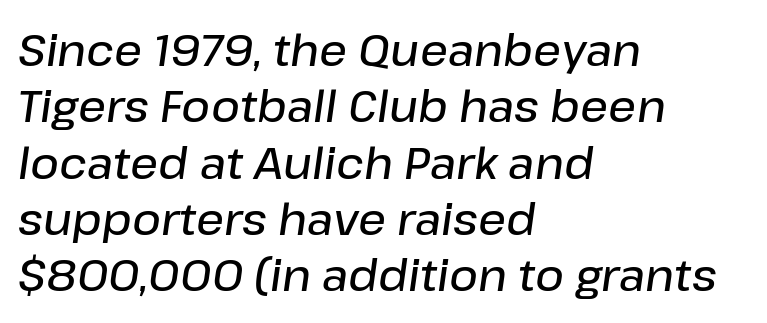
When letters slant like this, we call the style italic. Each new line begins a customary step beneath the previous one. A bit beefed up — I'd call it semibold rather than bold. Character widths vary here, with narrow letters taking less room than wide ones. The zone under the glyphs is completely vacant. How are the letters spaced? Ordinarily, with no added tracking.
